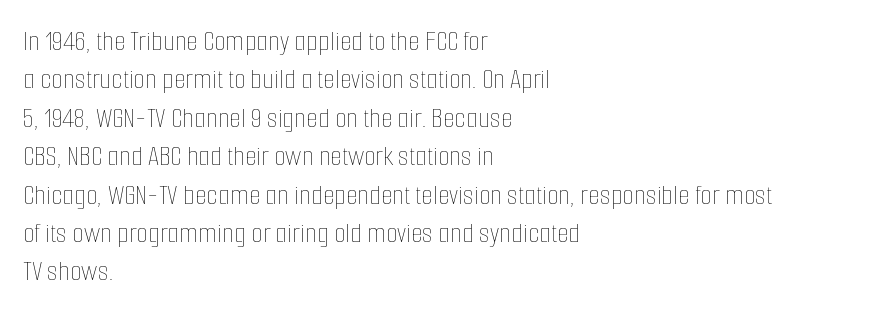
Q: Is the text bold? A: No.
Q: Is the text italic (slanted)? A: No, it is upright.
Q: Is the text underlined? A: No.
Q: How is the paragraph aligned? A: Left-aligned.
Q: Is the spacing between letters normal or unusually wide? A: Normal.
Q: Is the spacing between lines tight, normal or loose? A: Normal.
Q: Width (condensed, normal, or wide)? A: Condensed.
Q: Stroke contrast? A: Low.
Q: x-height? A: Medium.
Q: Monospaced? A: No.
